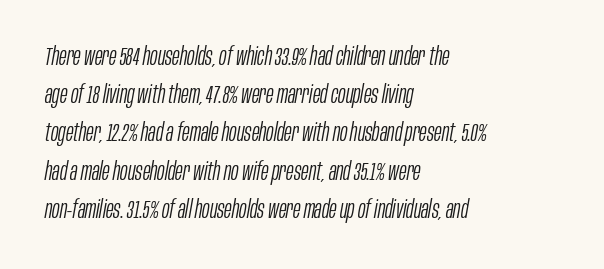
Q: Is the text bold? A: No.
Q: Is the text italic (slanted)? A: Yes, it leans right by about 10 degrees.
Q: Is the text underlined? A: No.
Q: How is the paragraph aligned? A: Left-aligned.
Q: Is the spacing between letters normal or unusually wide? A: Normal.
Q: Is the spacing between lines tight, normal or loose? A: Normal.
